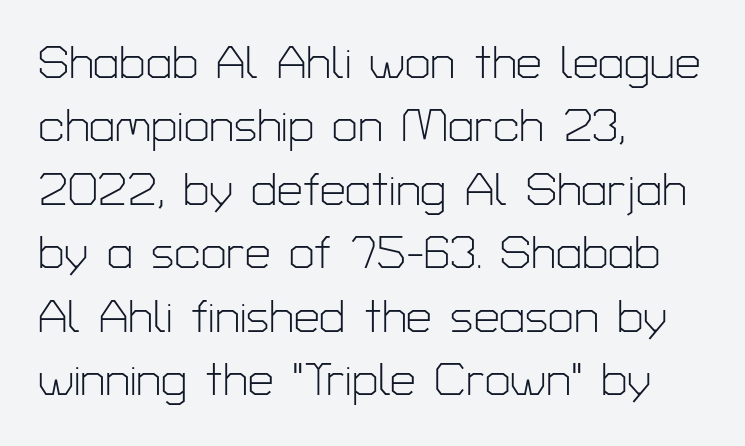
The image shows 46 px light sans-serif type, upright; set left-aligned, normal line spacing (1.38x), normal letter spacing, not underlined; low stroke contrast and a medium x-height.
